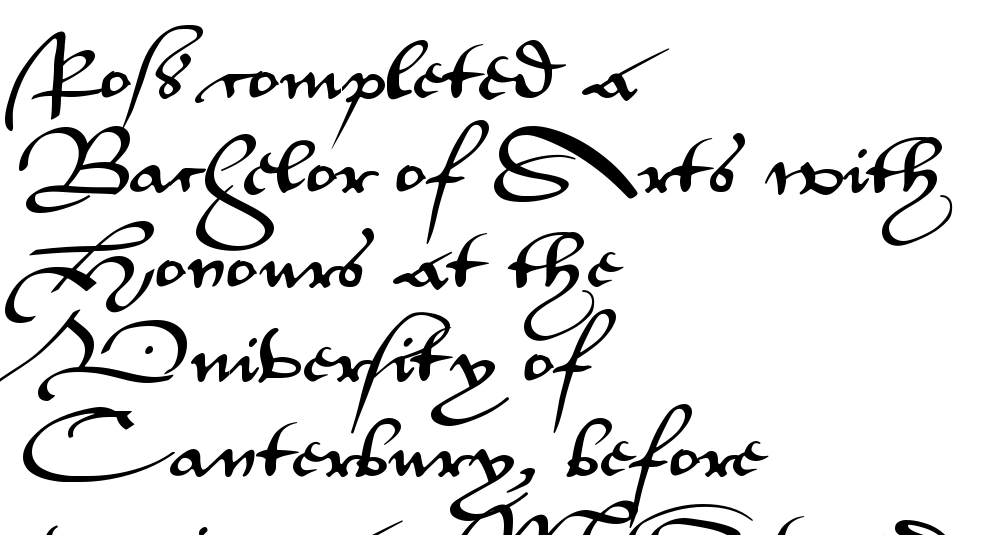
Q: Is the text italic (slanted)? A: Yes.
Q: Is the typeface a serif or a sans-serif typeface? A: Sans-serif.
Q: Is the text underlined? A: No.
Q: How is the paragraph aligned? A: Left-aligned.
Q: Is the spacing between letters normal or unusually wide? A: Normal.
Q: Is the spacing between lines tight, normal or loose? A: Normal.
Q: Width (condensed, normal, or wide)? A: Wide.
Q: Stroke contrast? A: Medium.
Q: x-height? A: Small.
Q: Monospaced? A: No.
